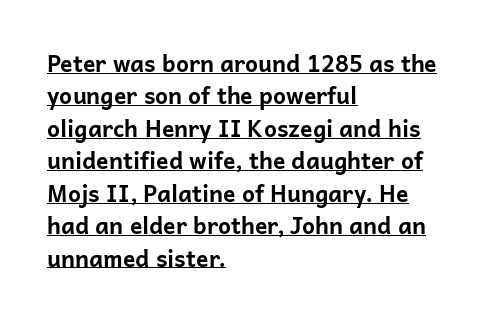
{"italic": "no", "bold": "yes", "underline": "yes", "align": "left", "line_spacing": "normal", "line_spacing_ratio": 1.41, "letter_spacing": "normal", "letter_spacing_em": 0.0, "glyph_px": 23}
